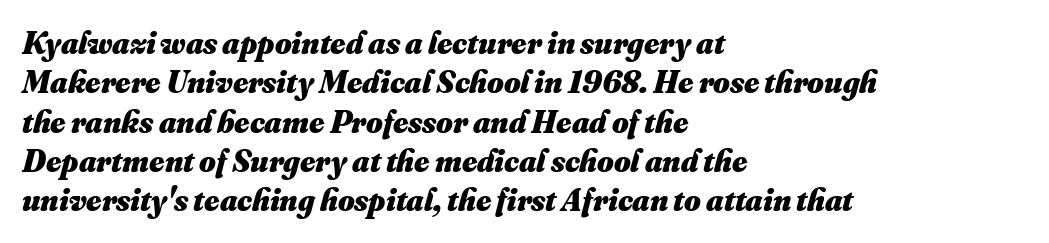
Q: Is the text bold? A: Yes.
Q: Is the text underlined? A: No.
Q: How is the paragraph aligned? A: Left-aligned.
Q: Is the spacing between letters normal or unusually wide? A: Normal.
Q: Width (condensed, normal, or wide)? A: Normal.
Q: Stroke contrast? A: Medium.
Q: x-height? A: Small.
Q: Monospaced? A: No.
